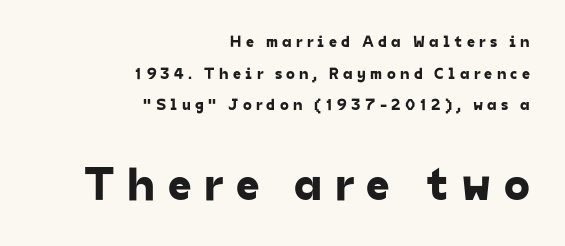
Q: Is the typeface a serif or a sans-serif typeface? A: Sans-serif.
Q: Is the text underlined? A: No.
Q: How is the paragraph aligned? A: Right-aligned.
Q: Is the spacing between letters normal or unusually wide? A: Unusually wide.
Q: Is the spacing between lines tight, normal or loose? A: Loose.
Q: Which block of text is set in a larger size, the first (top) or the second (bottom)? A: The second (bottom) one.
Q: Width (condensed, normal, or wide)? A: Normal.
Q: Stroke contrast? A: Low.
Q: x-height? A: Medium.
Q: Monospaced? A: No.
